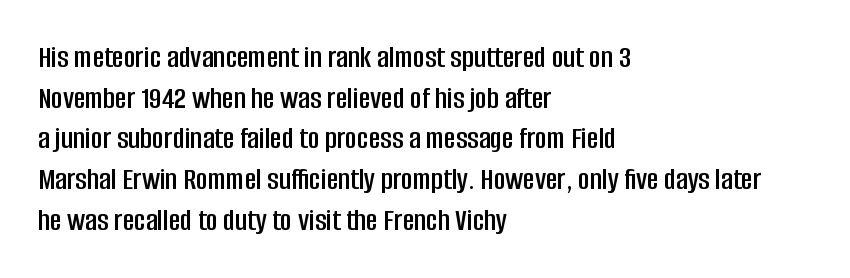
Q: Is the text italic (slanted)? A: No, it is upright.
Q: Is the typeface a serif or a sans-serif typeface? A: Sans-serif.
Q: Is the text underlined? A: No.
Q: How is the paragraph aligned? A: Left-aligned.
Q: Is the spacing between letters normal or unusually wide? A: Normal.
Q: Is the spacing between lines tight, normal or loose? A: Normal.
Q: Width (condensed, normal, or wide)? A: Condensed.
Q: Stroke contrast? A: Low.
Q: x-height? A: Large.
Q: Monospaced? A: No.
